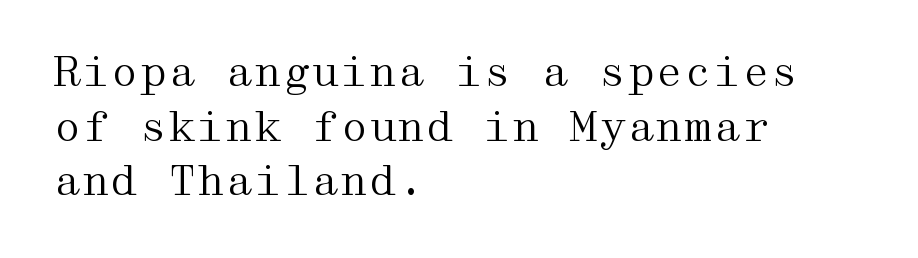
The image shows 41 px regular-weight, wide serif type, upright; set left-aligned, normal line spacing (1.33x), normal letter spacing, not underlined; medium stroke contrast and a medium x-height.
